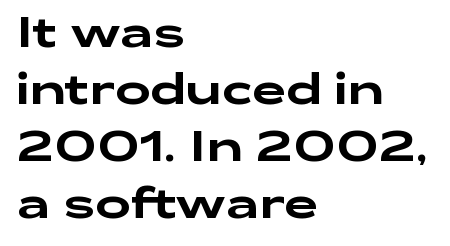
What kind of face is this? One without serifs — a sans. These lines were composed using upright roman letters. Just letters on the line, the space beneath them empty. Tracking value appears to be zero — textbook default spacing.
